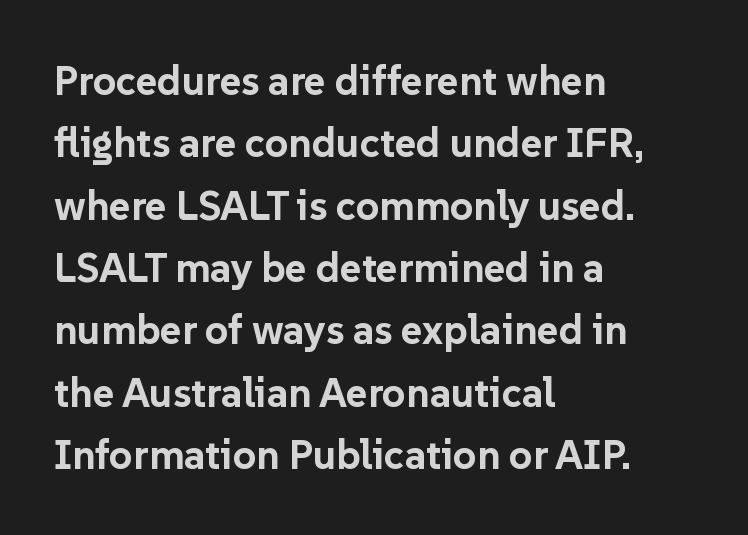
Q: Is the text bold? A: Yes.
Q: Is the text italic (slanted)? A: No, it is upright.
Q: Is the typeface a serif or a sans-serif typeface? A: Sans-serif.
Q: Is the text underlined? A: No.
Q: How is the paragraph aligned? A: Left-aligned.
Q: Is the spacing between letters normal or unusually wide? A: Normal.
Q: Is the spacing between lines tight, normal or loose? A: Normal.
Q: Width (condensed, normal, or wide)? A: Normal.
Q: Stroke contrast? A: Low.
Q: x-height? A: Medium.
Q: Monospaced? A: No.
